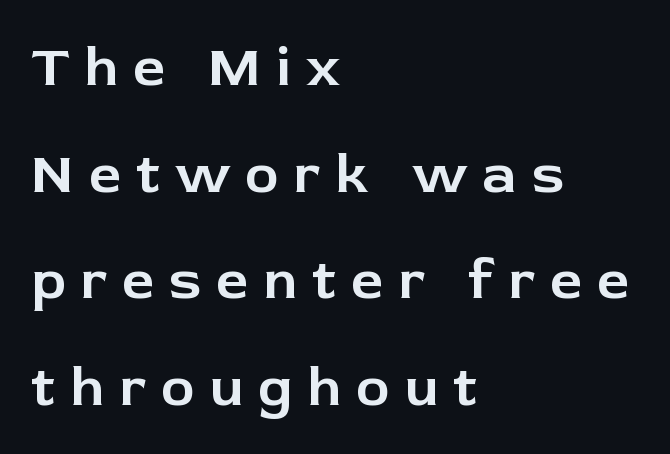
The image shows 57 px sans-serif type, upright; set left-aligned, line spacing 1.87x, unusually wide letter spacing (+0.26 em), not underlined; low stroke contrast and a medium x-height.
